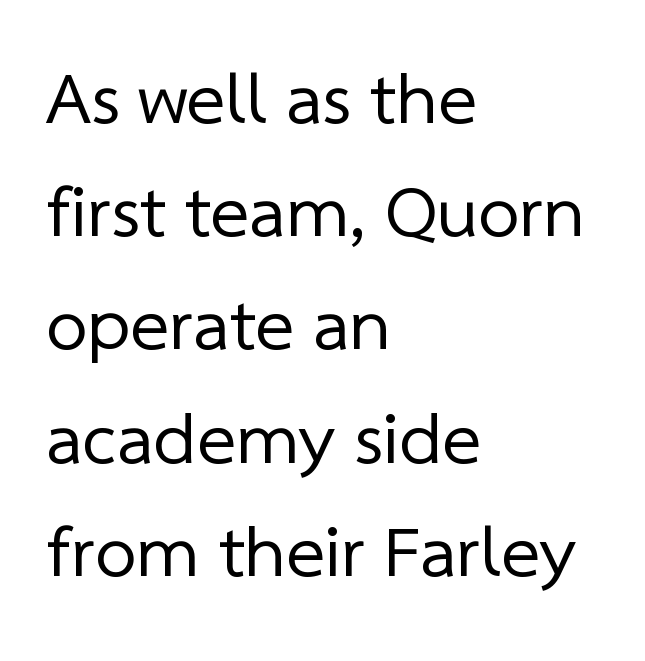
Q: Is the text bold? A: No.
Q: Is the typeface a serif or a sans-serif typeface? A: Sans-serif.
Q: Is the text underlined? A: No.
Q: How is the paragraph aligned? A: Left-aligned.
Q: Is the spacing between letters normal or unusually wide? A: Normal.
Q: Is the spacing between lines tight, normal or loose? A: Normal.
Q: Width (condensed, normal, or wide)? A: Normal.
Q: Stroke contrast? A: Low.
Q: x-height? A: Medium.
Q: Monospaced? A: No.
